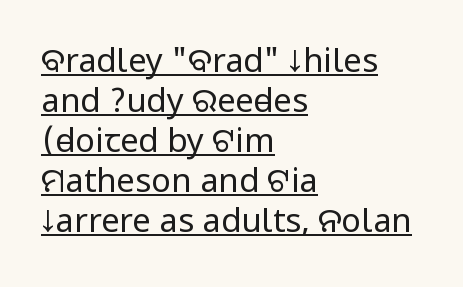
Q: Is the text bold? A: No.
Q: Is the text italic (slanted)? A: No, it is upright.
Q: Is the typeface a serif or a sans-serif typeface? A: Sans-serif.
Q: Is the text underlined? A: Yes.
Q: How is the paragraph aligned? A: Left-aligned.
Q: Is the spacing between letters normal or unusually wide? A: Normal.
Q: Width (condensed, normal, or wide)? A: Condensed.
Q: Stroke contrast? A: Low.
